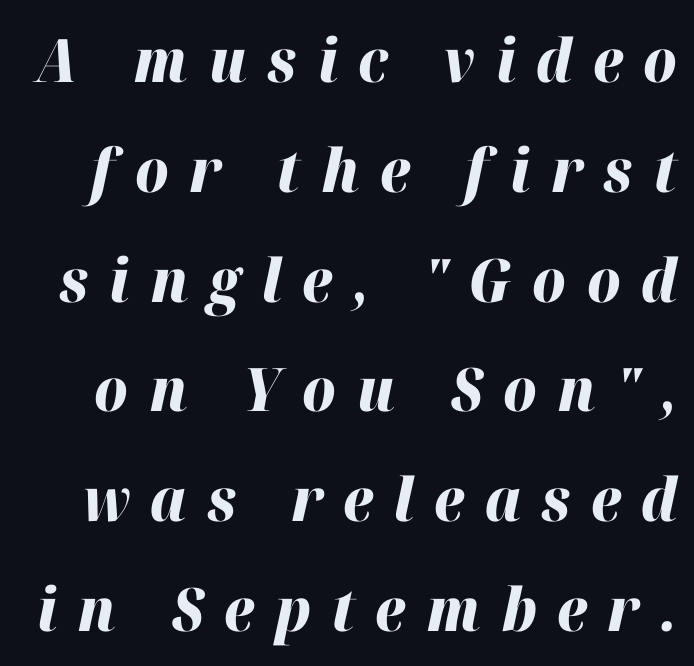
Think of a printed novel: that variable character pitch is what you see here. How heavy is the stroke? Heavy — this is a bold. Quick note: italic. Honestly, there is no underline to notice here at all. The face used here is rendered with a markedly widened letterfit.
